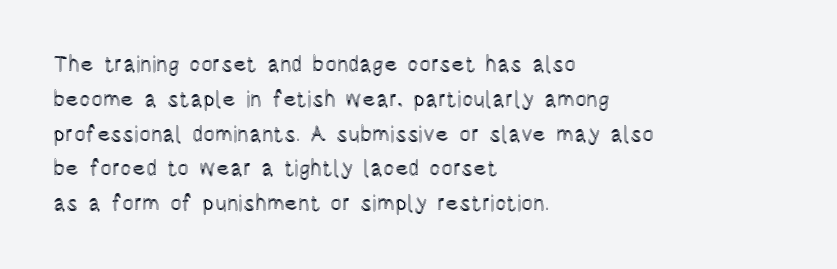
The letters stand straight up with perfectly vertical stems. The strip under each line holds only bare page. Each new line begins a customary step beneath the previous one. Inter-character spacing is left at the font's built-in metrics. The paragraph shown leans on its left margin.
